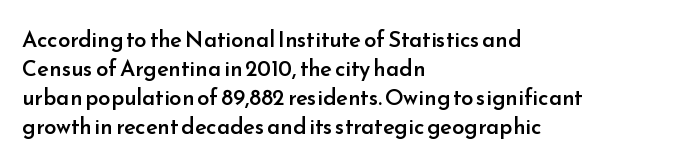
If you drew a ruler down the left edge, every line would touch it. The specimen reads as upright at a glance. The rendering uses a moderate line-height, typical for paragraphs. Has an underline been added? It has not. The line texture is even and compact thanks to regular tracking. Summary of weight: moderately heavy, a semibold.
